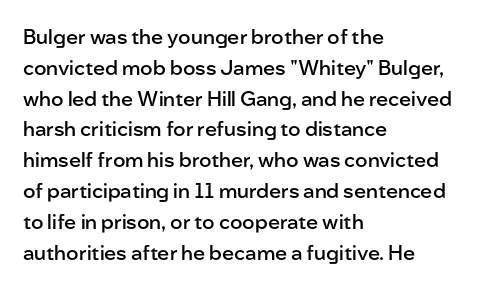
Strokes here are thickened, but only to semibold level. Successive baselines arrive at the customary interval. The axis of the letterforms is exactly vertical. Anything drawn beneath the words? Only blank space. Which margin do the lines hug? The left one — the right edge is uneven. This rendering leaves character spacing at its baseline value.
